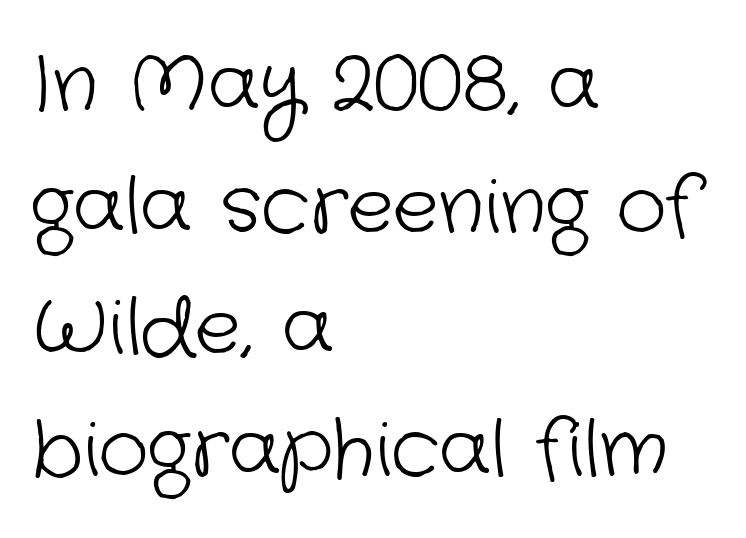
{"serif": "no", "bold": "no", "weight": "light", "width": "normal", "stroke_contrast": "low", "x_height": "medium", "monospaced": "no", "underline": "no", "align": "left", "line_spacing": "normal", "line_spacing_ratio": 1.58, "letter_spacing": "normal", "letter_spacing_em": 0.0, "glyph_px": 77}
